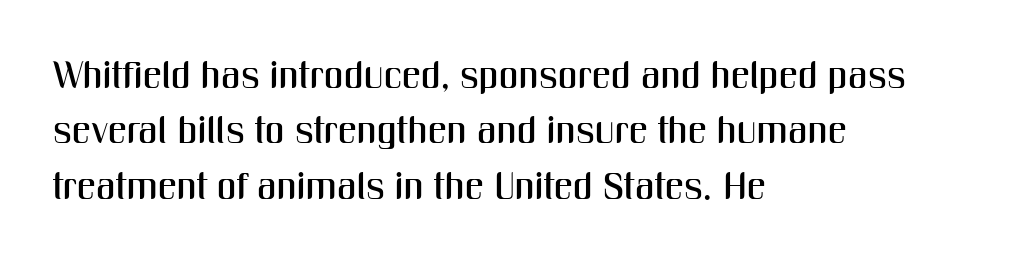
Nothing sits at the stroke ends, so this counts as sans-serif. How would I describe the line gaps? Plain and ordinary. Look at the tracking — it's just the regular setting, nothing added. If you drew a ruler down the left edge, every line would touch it. Check under the words: just untouched page.
